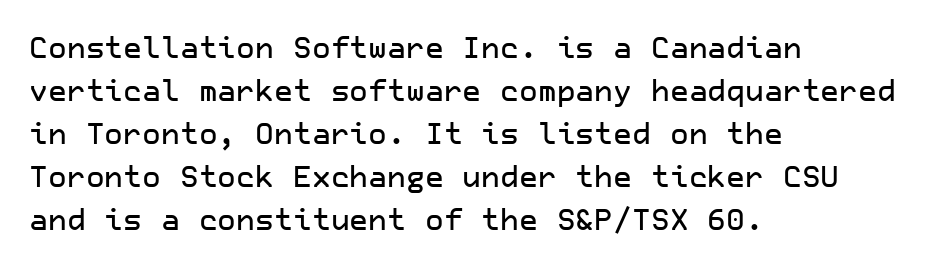
The image shows 29 px sans-serif type, upright; set left-aligned, normal line spacing (1.48x), normal letter spacing, not underlined; low stroke contrast and a medium x-height.
